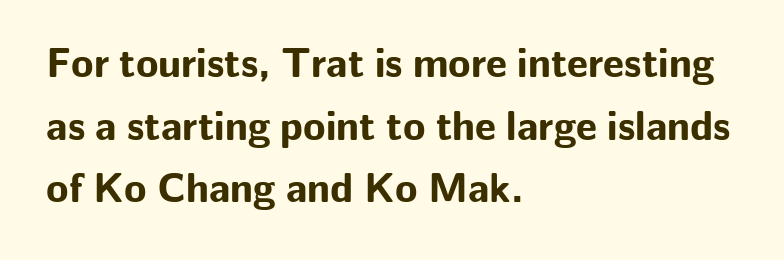
The image shows 41 px bold sans-serif type, upright; set left-aligned, normal line spacing (1.53x), normal letter spacing, not underlined; low stroke contrast and a medium x-height.
